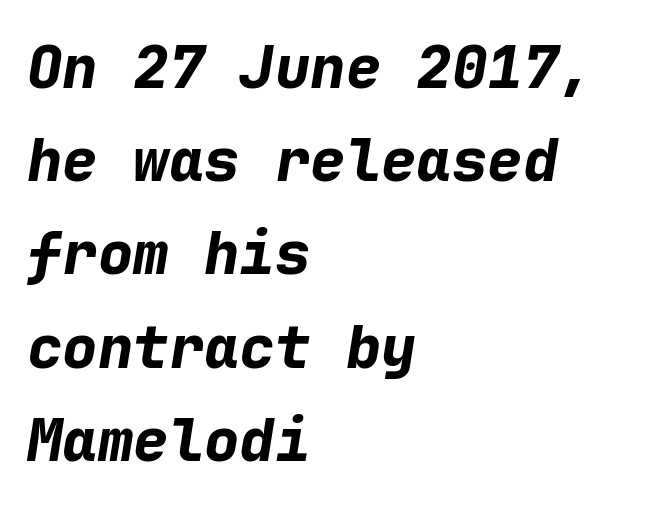
Q: Is the text bold? A: Yes.
Q: Is the text italic (slanted)? A: Yes, it leans right by about 9 degrees.
Q: Is the text underlined? A: No.
Q: How is the paragraph aligned? A: Left-aligned.
Q: Is the spacing between letters normal or unusually wide? A: Normal.
Q: Is the spacing between lines tight, normal or loose? A: Normal.
Q: Width (condensed, normal, or wide)? A: Normal.
Q: Stroke contrast? A: Low.
Q: x-height? A: Medium.
Q: Monospaced? A: Yes.
